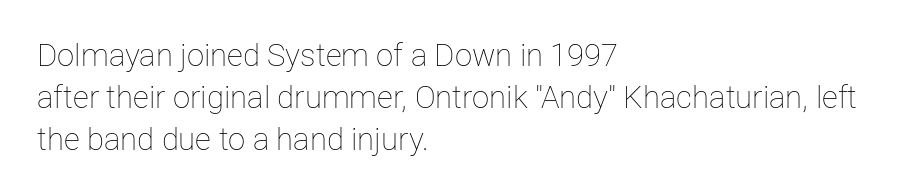
Heaviness? Minimal to ordinary, like unemphasized prose. A clean baseline with only descenders dipping below it. Think of a printed novel: that variable character pitch is what you see here. Tracking here is standard; glyphs follow each other at the usual distance. Nope, not italic — everything's standing straight.
